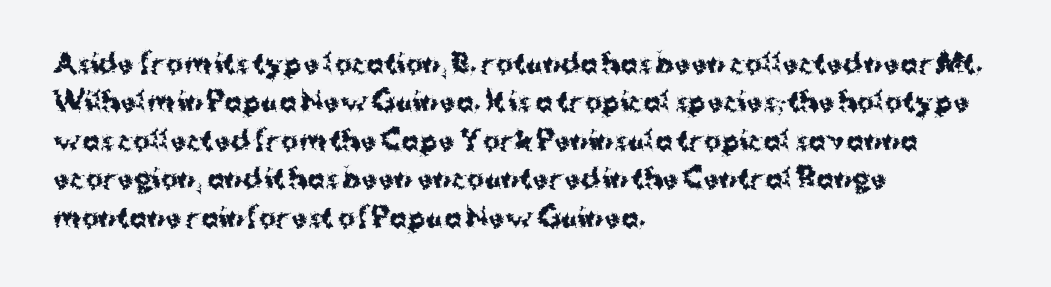
The image shows 26 px bold type, upright; set left-aligned, normal line spacing (1.48x), normal letter spacing, not underlined.
